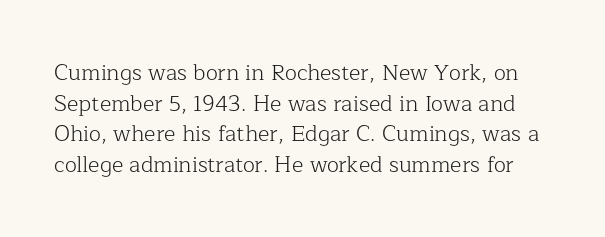
Characters remain perfectly vertical along every line. Is the type heavy? It reads as light-to-regular instead. Descender tails drop into unmarked territory. Evenly set lines give the paragraph a standard silhouette.
